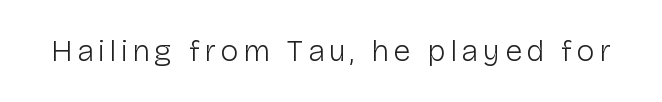
The image shows 31 px light sans-serif type, upright; set not underlined; low stroke contrast and a medium x-height.
